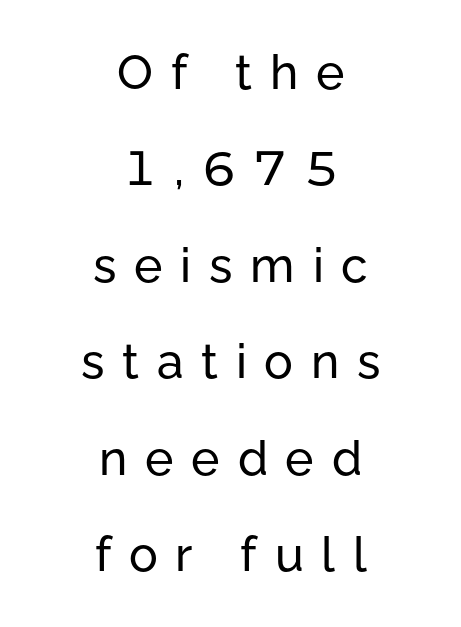
These lines are rendered in a variable-pitch font. Short note: letters widely spaced. Check under the words: just untouched page. Each letter's strokes conclude bluntly, with no projecting serifs. Successive baselines arrive slowly, with a big drop between each.
